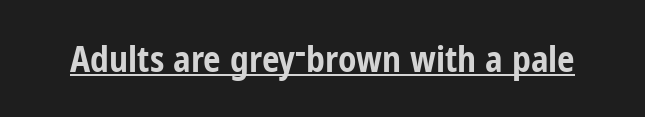
The passage shown is typed in a proportional face where columns would drift. These lines were composed using upright roman letters. Default kerning and tracking; the words read as compact shapes. Is there an underline? Yes — a line sits under the letters.
